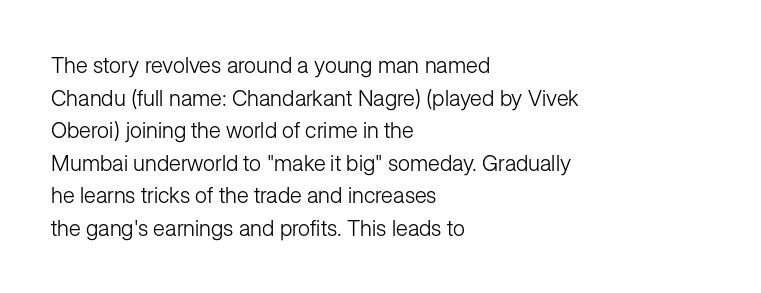
The image shows 22 px text type, upright; set left-aligned, normal line spacing (1.48x), normal letter spacing, not underlined.
